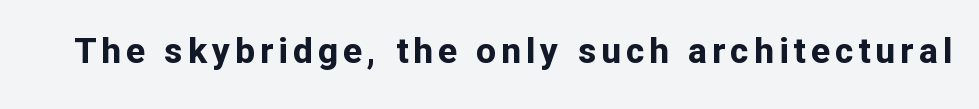
The image shows 35 px bold sans-serif type, upright; set not underlined; low stroke contrast and a medium x-height.
